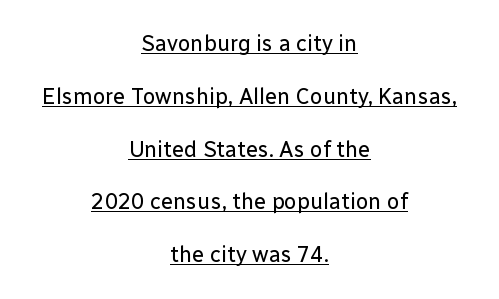
Q: Is the text bold? A: No.
Q: Is the text italic (slanted)? A: No, it is upright.
Q: Is the text underlined? A: Yes.
Q: How is the paragraph aligned? A: Centered.
Q: Is the spacing between letters normal or unusually wide? A: Normal.
Q: Is the spacing between lines tight, normal or loose? A: Loose.
